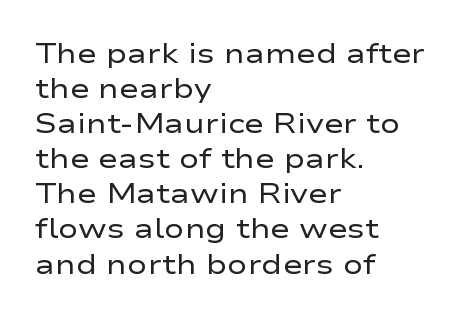
{"italic": "no", "bold": "no", "underline": "no", "align": "left", "line_spacing": "normal", "line_spacing_ratio": 1.3, "letter_spacing": "normal", "letter_spacing_em": 0.0, "glyph_px": 27}
